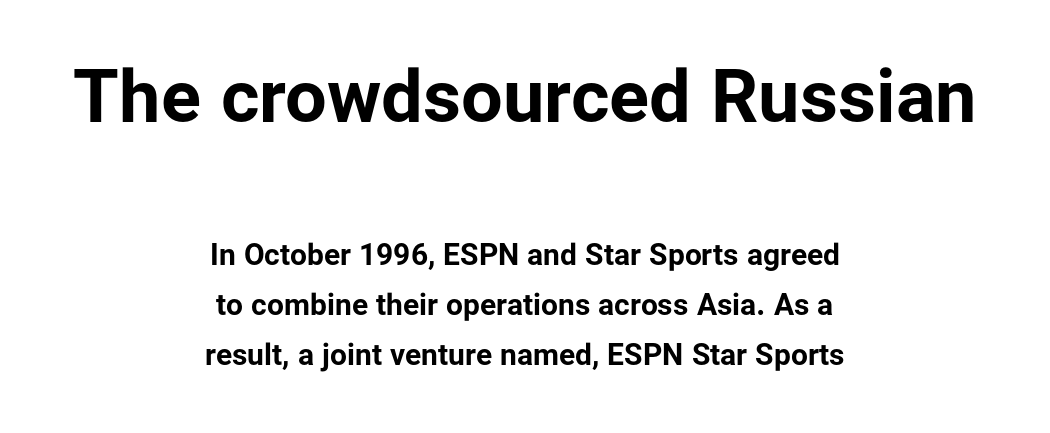
Evenly set lines give the paragraph a standard silhouette. A roman cut, with each character standing at attention. The characters look thick and weighty, a clear bold. Varying glyph widths throughout — classic text-font behaviour. The gap between lines stays unmarked. Unlike a traditional serif, this face leaves its strokes unadorned.
